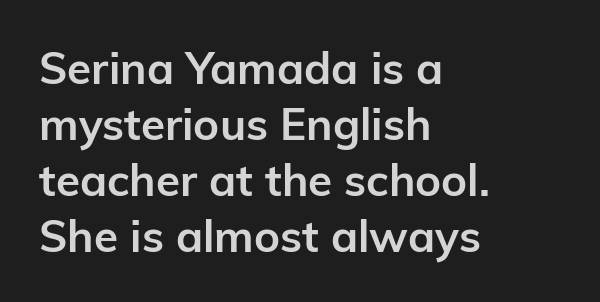
{"serif": "no", "italic": "no", "bold": "yes", "weight": "semibold", "width": "normal", "stroke_contrast": "low", "x_height": "medium", "monospaced": "no", "underline": "no", "align": "left", "line_spacing": "normal", "line_spacing_ratio": 1.27, "letter_spacing": "normal", "letter_spacing_em": 0.0, "glyph_px": 44}
